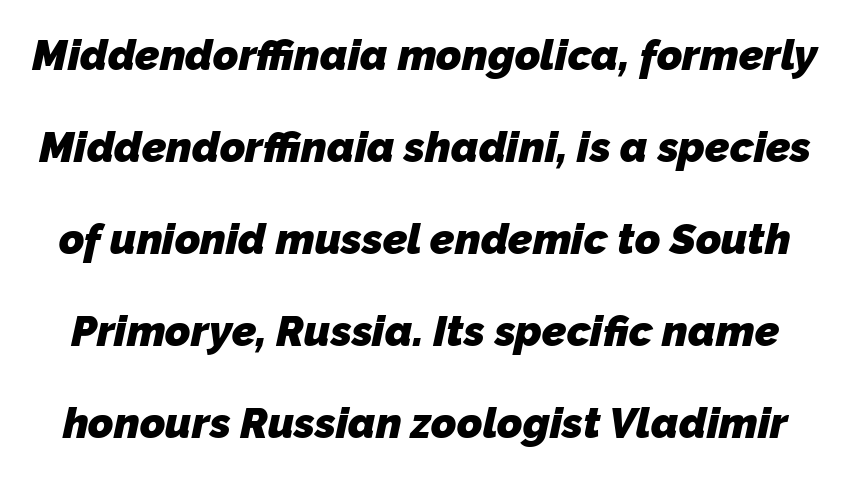
The image shows 43 px heavy sans-serif type; set loose line spacing (2.14x), normal letter spacing, not underlined; low stroke contrast and a medium x-height.
